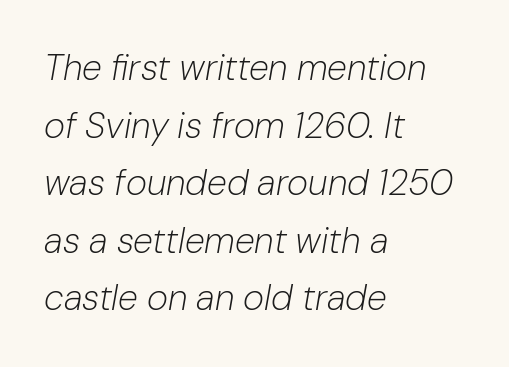
{"italic": "yes", "lean": "right", "slant_degrees": 10, "bold": "no", "weight": "light", "width": "normal", "stroke_contrast": "low", "x_height": "medium", "monospaced": "no", "underline": "no", "align": "left", "line_spacing": "normal", "line_spacing_ratio": 1.6, "letter_spacing": "normal", "letter_spacing_em": 0.0, "glyph_px": 36}
